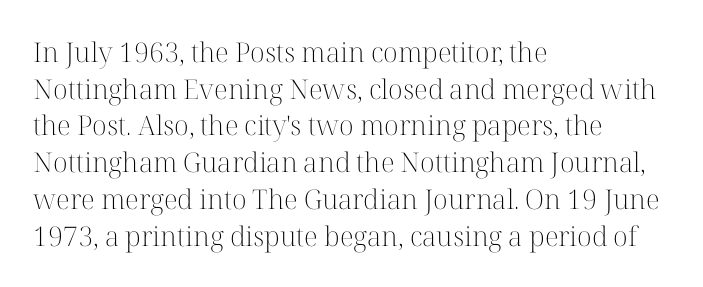
Reading down the block, your eye returns to a fixed left position each line. Do the letters lean? They stand straight. The strip under each line holds only bare page. Bold? No — there's no thickening of the strokes. Line spacing here is normal. Glyph-to-glyph distance matches everyday printed text.
